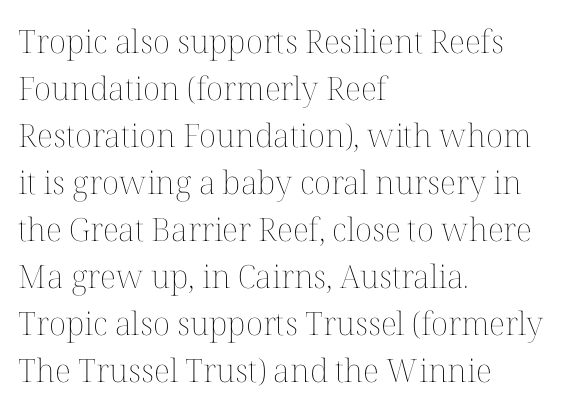
Decoration check: the copy has no underline. Think of a printed novel: that variable character pitch is what you see here. Reading down the block, your eye returns to a fixed left position each line. Rows of type keep a routine distance in the vertical direction. Style check: upright.
